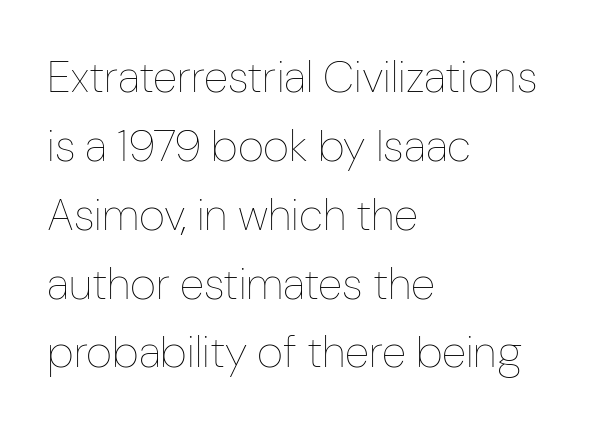
Proportional: the letters do not fall into vertical columns. The block of text has a typical density, with ordinary space between rows. Unbolded letterforms with no extra heft. A clean baseline with only descenders dipping below it. Posture: vertical. One-word summary of the alignment: left.
